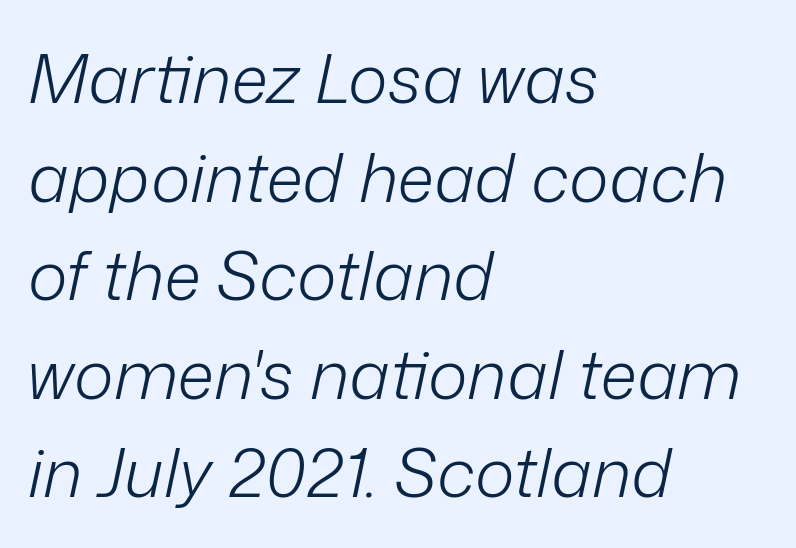
The image shows 68 px light type, italic (leaning right); set left-aligned, normal line spacing (1.45x), normal letter spacing, not underlined; low stroke contrast and a medium x-height.
